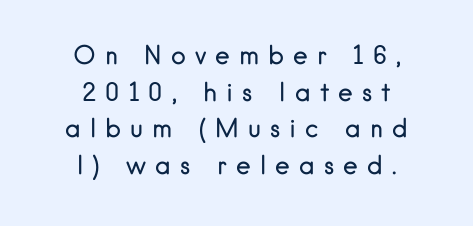
Q: Is the text bold? A: No.
Q: Is the text italic (slanted)? A: No, it is upright.
Q: Is the text underlined? A: No.
Q: How is the paragraph aligned? A: Centered.
Q: Is the spacing between letters normal or unusually wide? A: Unusually wide.
Q: Is the spacing between lines tight, normal or loose? A: Normal.
